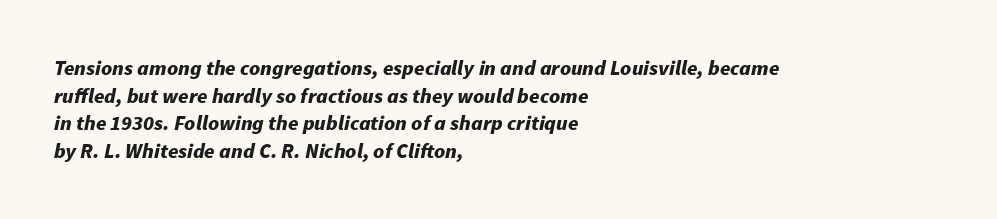
Every letter is thick-stroked: bold, no question. The lines are quadded left. Designer's note — italics engaged. Rule under the text: the space is simply empty. Does extra space separate the letters? No, they use regular spacing.
